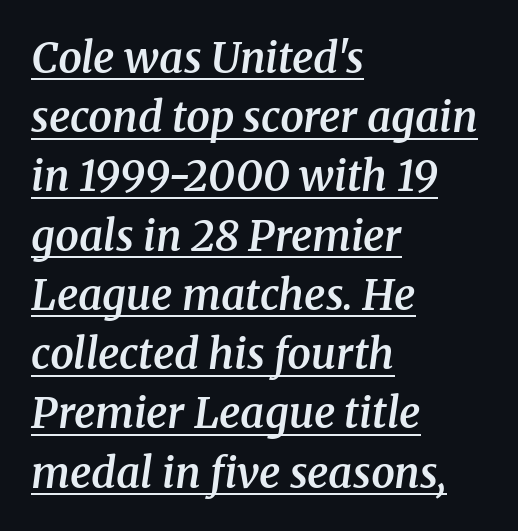
Notice how a bar underscores the lettering throughout. The vertical gap from one line to the next is medium. Yep, those are serifs on the letters. How are the letters spaced? Ordinarily, with no added tracking.
